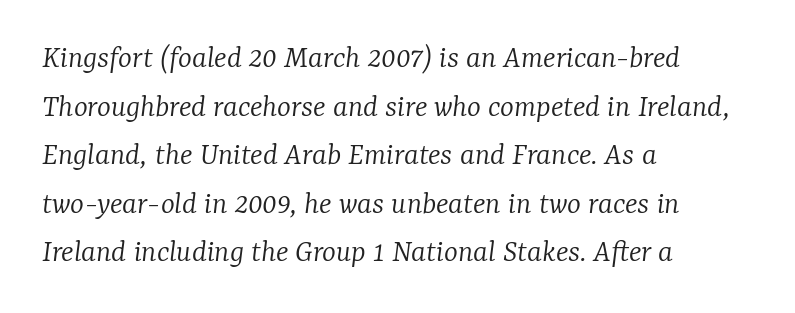
The image shows 33 px light serif type, italic (leaning right); set left-aligned, normal line spacing (1.47x), normal letter spacing, not underlined; low stroke contrast and a medium x-height.
